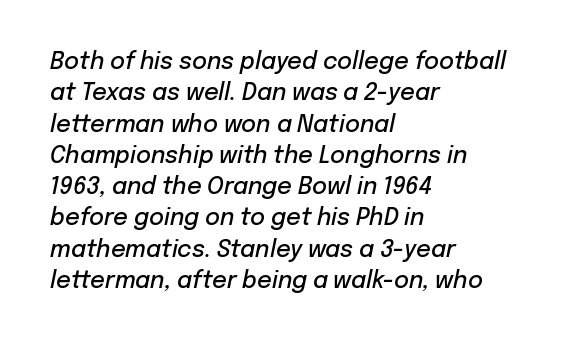
Q: Is the text bold? A: Semi-bold.
Q: Is the text italic (slanted)? A: Yes, it leans right by about 12 degrees.
Q: Is the text underlined? A: No.
Q: How is the paragraph aligned? A: Left-aligned.
Q: Is the spacing between letters normal or unusually wide? A: Normal.
Q: Is the spacing between lines tight, normal or loose? A: Normal.
